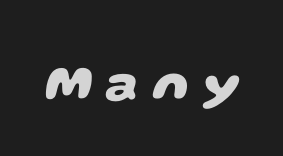
{"serif": "no", "bold": "yes", "weight": "heavy", "width": "wide", "stroke_contrast": "low", "x_height": "large", "monospaced": "no", "underline": "no", "letter_spacing": "wide", "letter_spacing_em": 0.27, "glyph_px": 51}
